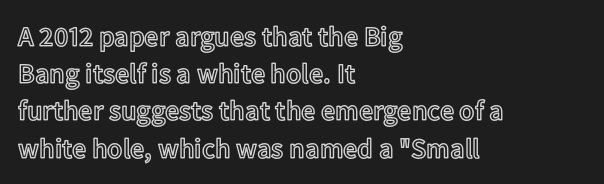
The image shows 28 px text type, upright; set left-aligned, normal line spacing (1.33x), normal letter spacing, not underlined; a medium x-height.
